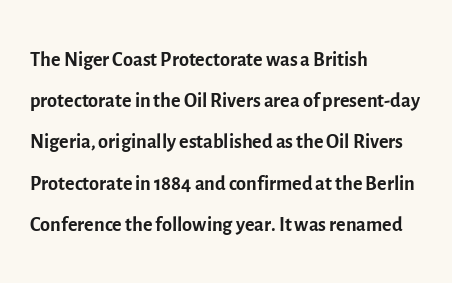
{"serif": "no", "italic": "no", "bold": "no", "weight": "regular", "width": "normal", "x_height": "medium", "monospaced": "no", "underline": "no", "align": "left", "line_spacing": "normal", "line_spacing_ratio": 1.42, "letter_spacing": "normal", "letter_spacing_em": 0.0, "glyph_px": 29}
